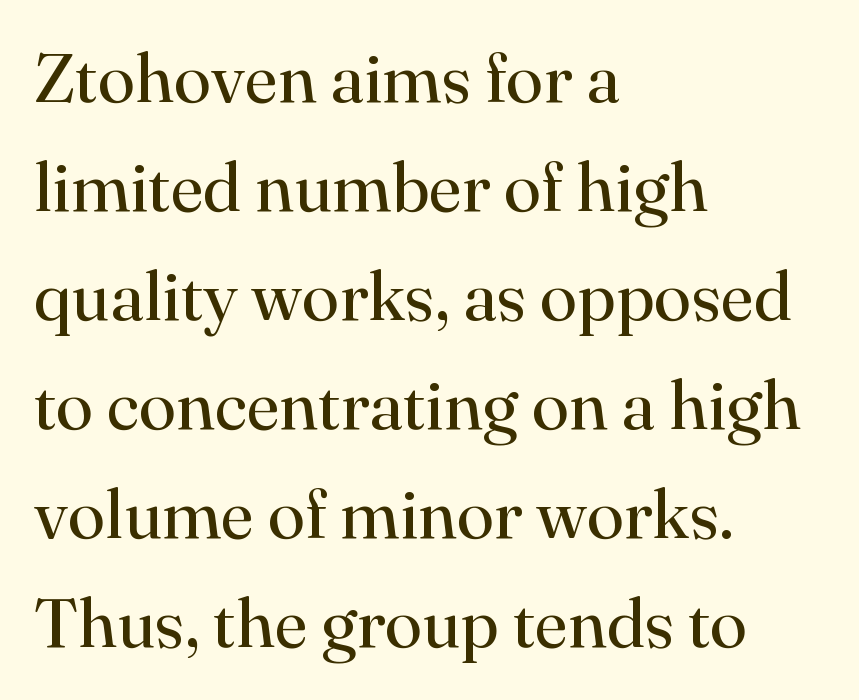
Caption: standard tracking, unaltered. Every character sits straight up, as roman type does. Normally led — the rows are evenly, conventionally spaced. Stroke terminals: seriffed. The strokes are not fattened; the text isn't bold. Note the varied advance widths — an 'i' is clearly narrower than an 'm'.
